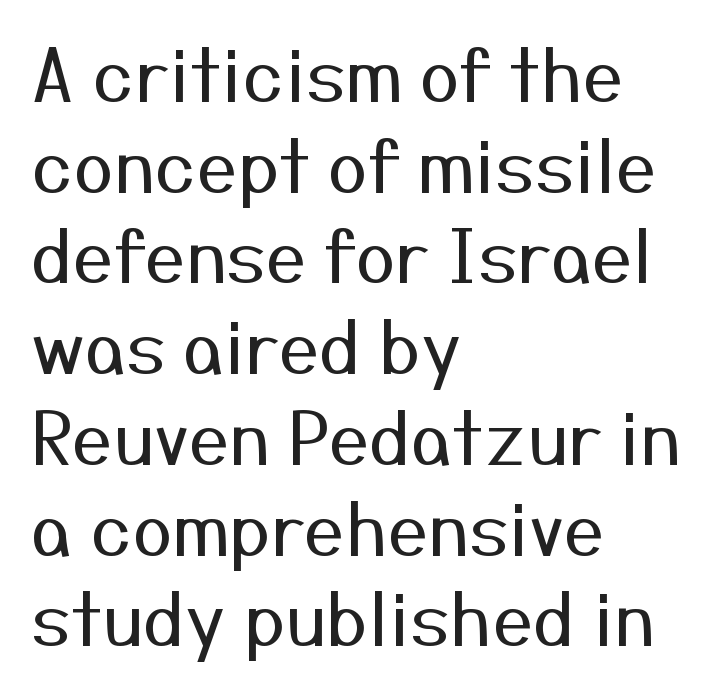
{"serif": "no", "italic": "no", "bold": "no", "weight": "regular", "width": "normal", "stroke_contrast": "medium", "x_height": "medium", "monospaced": "no", "underline": "no", "align": "left", "line_spacing": "normal", "line_spacing_ratio": 1.26, "letter_spacing": "normal", "letter_spacing_em": 0.0, "glyph_px": 72}
